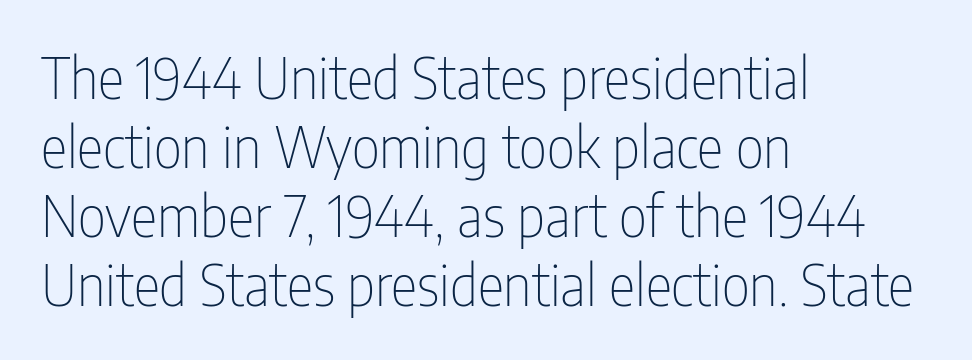
{"serif": "no", "italic": "no", "bold": "no", "weight": "thin", "width": "condensed", "stroke_contrast": "low", "x_height": "medium", "monospaced": "no", "underline": "no", "align": "left", "line_spacing_ratio": 1.23, "letter_spacing": "normal", "letter_spacing_em": 0.0, "glyph_px": 56}
